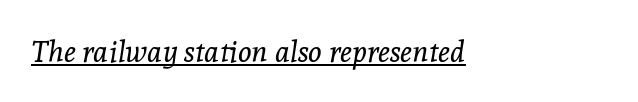
The image shows 29 px regular-weight serif type, italic (leaning right); set normal letter spacing, underlined; a medium x-height.
